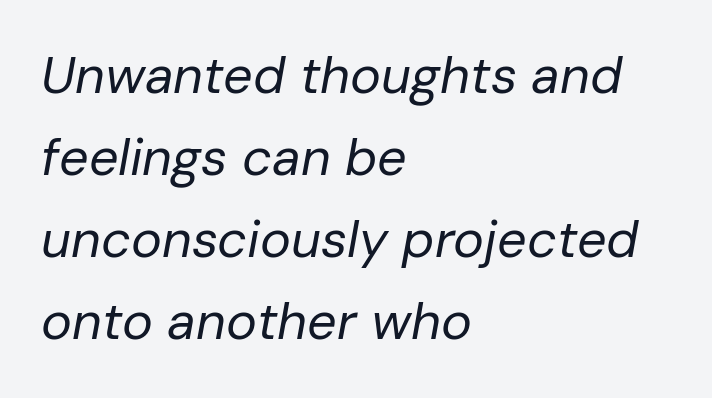
Q: Is the text bold? A: No.
Q: Is the text italic (slanted)? A: Yes, it leans right by about 10 degrees.
Q: Is the text underlined? A: No.
Q: How is the paragraph aligned? A: Left-aligned.
Q: Is the spacing between letters normal or unusually wide? A: Normal.
Q: Is the spacing between lines tight, normal or loose? A: Normal.
Q: Width (condensed, normal, or wide)? A: Normal.
Q: Stroke contrast? A: Low.
Q: x-height? A: Medium.
Q: Monospaced? A: No.
